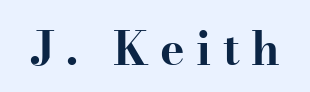
The image shows 46 px bold, wide serif type, upright; set unusually wide letter spacing (+0.25 em), not underlined; high stroke contrast and a small x-height.
